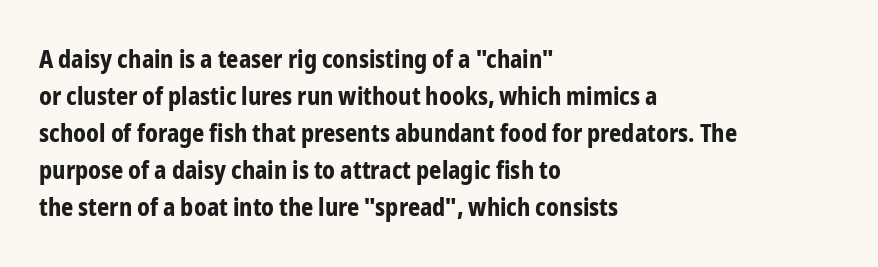
Q: Is the text bold? A: Yes.
Q: Is the text italic (slanted)? A: No, it is upright.
Q: Is the text underlined? A: No.
Q: How is the paragraph aligned? A: Left-aligned.
Q: Is the spacing between letters normal or unusually wide? A: Normal.
Q: Is the spacing between lines tight, normal or loose? A: Normal.
